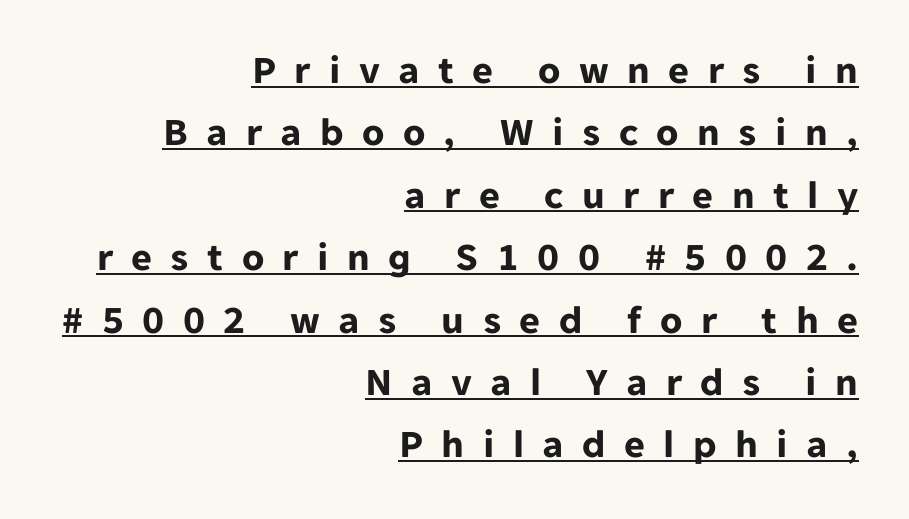
The image shows 40 px bold sans-serif type, upright; set right-aligned, normal line spacing (1.56x), unusually wide letter spacing (+0.46 em), underlined; low stroke contrast and a medium x-height.
